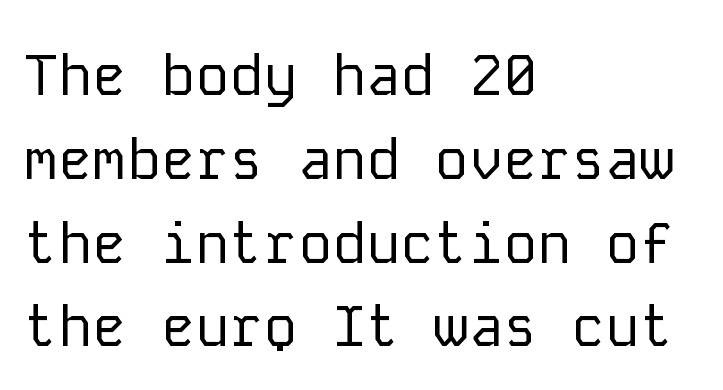
Q: Is the text bold? A: No.
Q: Is the text italic (slanted)? A: No, it is upright.
Q: Is the typeface a serif or a sans-serif typeface? A: Sans-serif.
Q: Is the text underlined? A: No.
Q: How is the paragraph aligned? A: Left-aligned.
Q: Is the spacing between letters normal or unusually wide? A: Normal.
Q: Is the spacing between lines tight, normal or loose? A: Normal.
Q: Width (condensed, normal, or wide)? A: Normal.
Q: Stroke contrast? A: Low.
Q: x-height? A: Medium.
Q: Monospaced? A: Yes.
